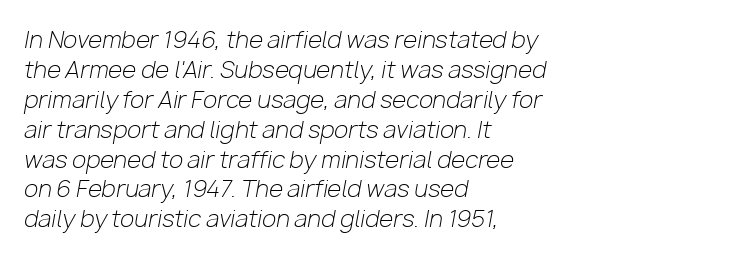
Q: Is the text bold? A: No.
Q: Is the text italic (slanted)? A: Yes, it leans right by about 10 degrees.
Q: Is the text underlined? A: No.
Q: How is the paragraph aligned? A: Left-aligned.
Q: Is the spacing between letters normal or unusually wide? A: Normal.
Q: Is the spacing between lines tight, normal or loose? A: Normal.
